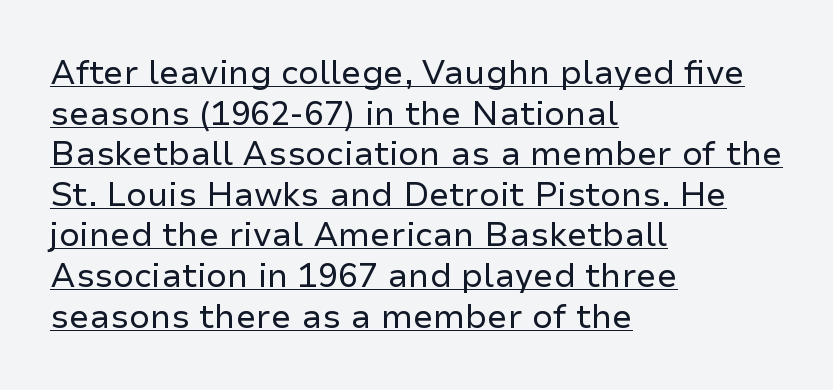
{"serif": "no", "italic": "no", "bold": "no", "weight": "regular", "width": "normal", "stroke_contrast": "low", "x_height": "medium", "monospaced": "no", "underline": "yes", "align": "left", "line_spacing_ratio": 1.23, "letter_spacing": "normal", "letter_spacing_em": 0.0, "glyph_px": 33}
